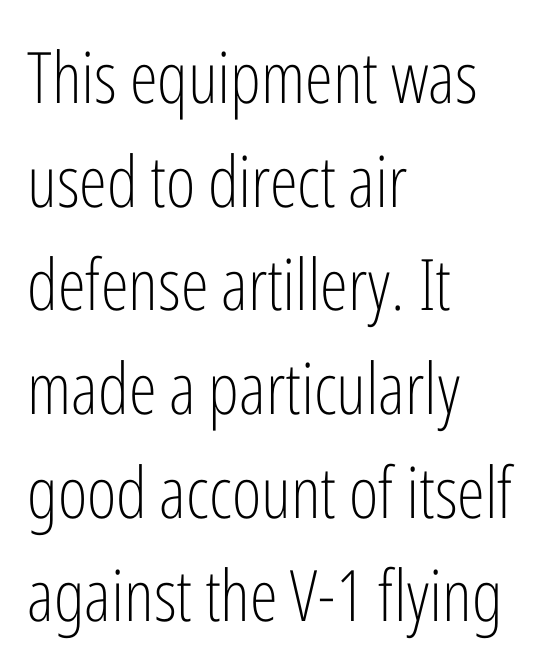
The image shows 71 px light, condensed sans-serif type, upright; set left-aligned, normal line spacing (1.46x), normal letter spacing, not underlined; low stroke contrast and a medium x-height.
